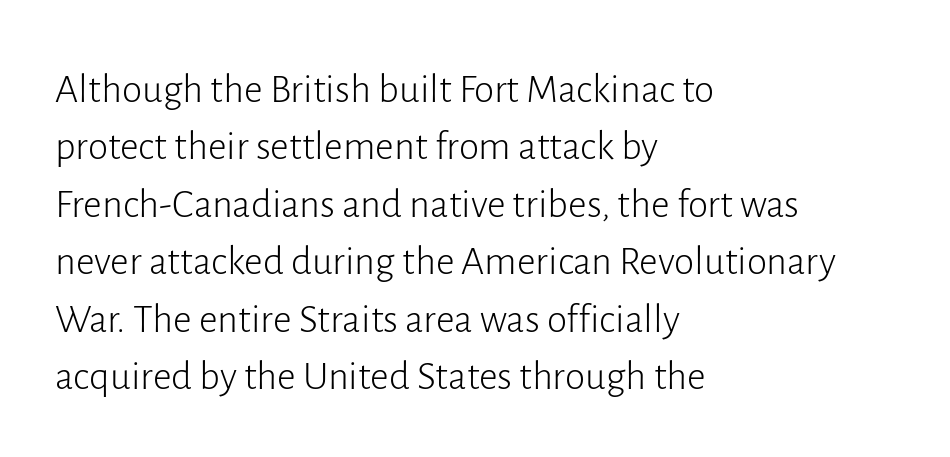
Q: Is the text bold? A: No.
Q: Is the text italic (slanted)? A: No, it is upright.
Q: Is the typeface a serif or a sans-serif typeface? A: Sans-serif.
Q: Is the text underlined? A: No.
Q: How is the paragraph aligned? A: Left-aligned.
Q: Is the spacing between letters normal or unusually wide? A: Normal.
Q: Is the spacing between lines tight, normal or loose? A: Normal.
Q: Width (condensed, normal, or wide)? A: Normal.
Q: Stroke contrast? A: Low.
Q: x-height? A: Medium.
Q: Monospaced? A: No.
